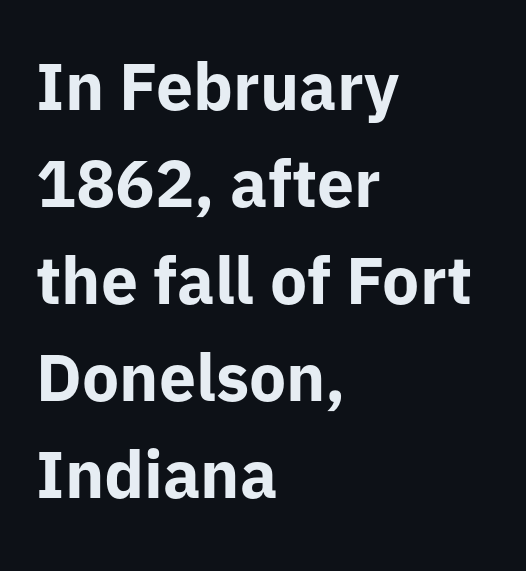
Q: Is the text bold? A: Yes.
Q: Is the text italic (slanted)? A: No, it is upright.
Q: Is the typeface a serif or a sans-serif typeface? A: Sans-serif.
Q: Is the text underlined? A: No.
Q: How is the paragraph aligned? A: Left-aligned.
Q: Is the spacing between letters normal or unusually wide? A: Normal.
Q: Is the spacing between lines tight, normal or loose? A: Normal.
Q: Width (condensed, normal, or wide)? A: Normal.
Q: Stroke contrast? A: Low.
Q: x-height? A: Medium.
Q: Monospaced? A: No.
